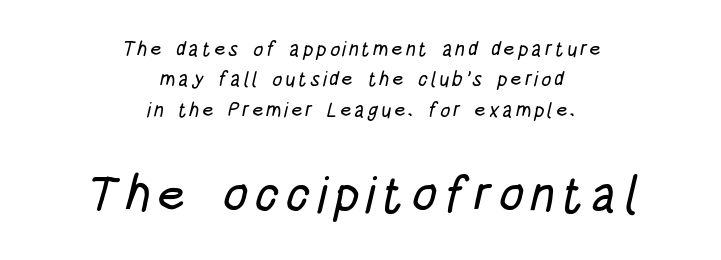
{"serif": "no", "width": "condensed", "stroke_contrast": "low", "x_height": "large", "monospaced": "no", "underline": "no", "align": "center", "line_spacing": "normal", "line_spacing_ratio": 1.52, "larger_block": "second", "size_ratio": 2.5, "glyph_px": 50}
